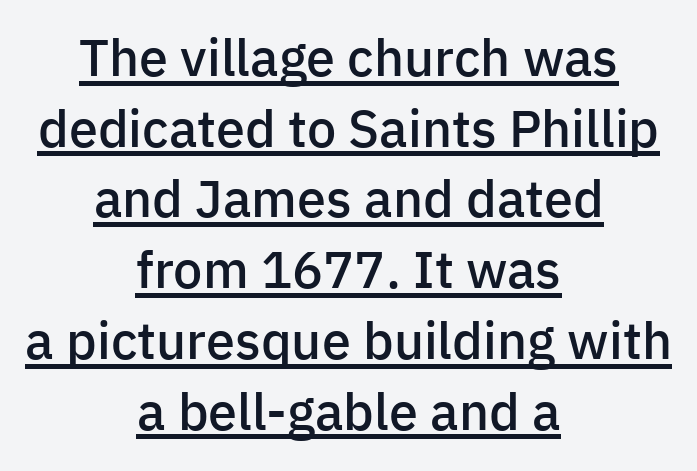
The image shows 52 px semibold sans-serif type, upright; set centered, normal line spacing (1.36x), normal letter spacing, underlined; low stroke contrast and a medium x-height.
